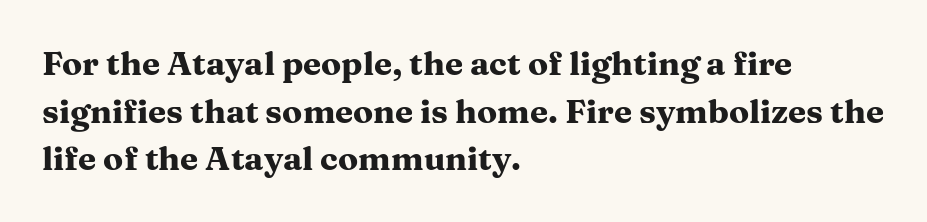
{"serif": "yes", "italic": "no", "bold": "yes", "weight": "heavy", "width": "wide", "stroke_contrast": "medium", "x_height": "medium", "monospaced": "no", "underline": "no", "align": "left", "line_spacing": "normal", "line_spacing_ratio": 1.44, "letter_spacing": "normal", "letter_spacing_em": 0.0, "glyph_px": 33}
